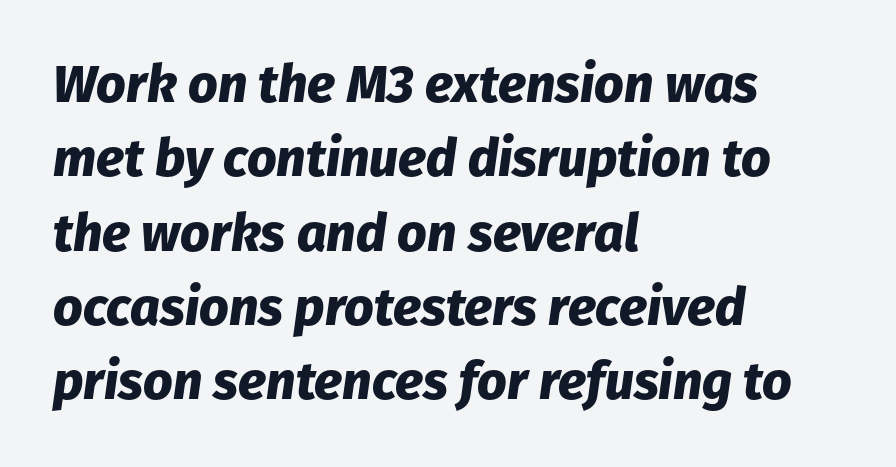
{"italic": "yes", "lean": "right", "slant_degrees": 8, "bold": "yes", "weight": "heavy", "width": "normal", "stroke_contrast": "low", "x_height": "medium", "monospaced": "no", "underline": "no", "align": "left", "line_spacing": "normal", "line_spacing_ratio": 1.43, "letter_spacing": "normal", "letter_spacing_em": 0.0, "glyph_px": 52}
